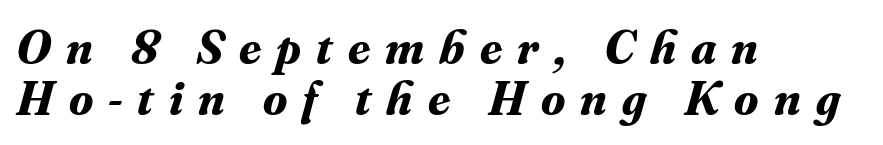
The image shows 49 px bold serif type, italic (leaning right); set left-aligned, tight line spacing (1.05x), unusually wide letter spacing (+0.31 em), not underlined; medium stroke contrast and a small x-height.
